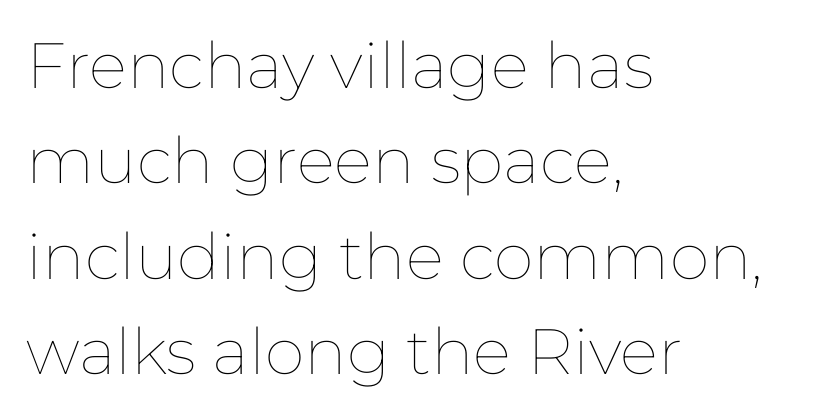
The image shows 64 px thin type, upright; set left-aligned, normal line spacing (1.49x), normal letter spacing, not underlined; low stroke contrast and a medium x-height.
